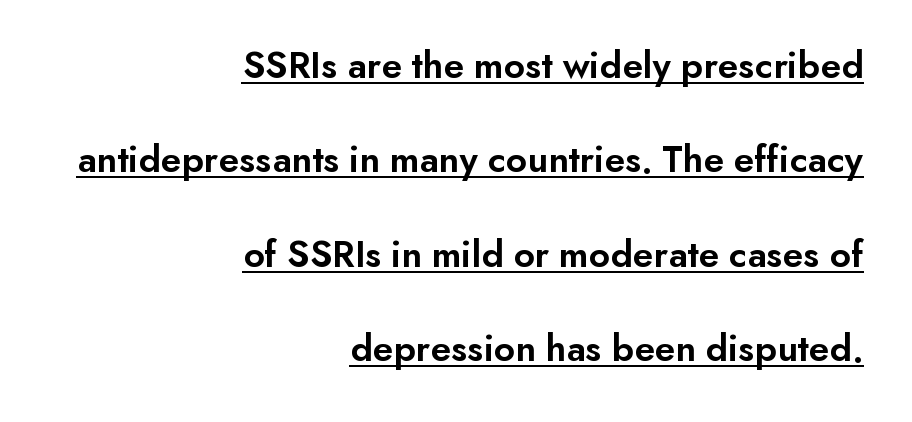
The image shows 39 px semibold sans-serif type, upright; set right-aligned, loose line spacing (2.42x), normal letter spacing, underlined; low stroke contrast and a small x-height.
